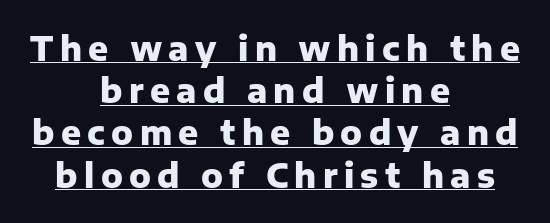
The image shows 33 px heavy sans-serif type, upright; set centered, normal line spacing (1.28x), underlined; low stroke contrast and a medium x-height.
